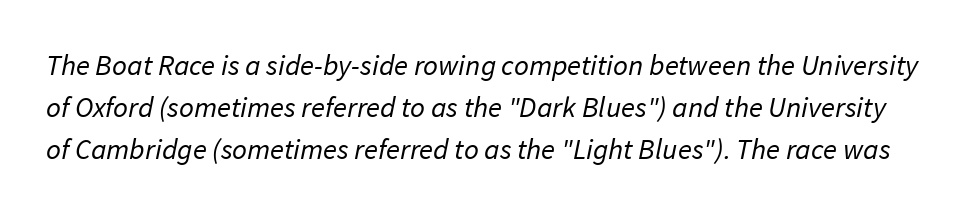
Q: Is the text bold? A: No.
Q: Is the typeface a serif or a sans-serif typeface? A: Sans-serif.
Q: Is the text underlined? A: No.
Q: Is the spacing between letters normal or unusually wide? A: Normal.
Q: Is the spacing between lines tight, normal or loose? A: Normal.
Q: Width (condensed, normal, or wide)? A: Normal.
Q: Stroke contrast? A: Low.
Q: x-height? A: Medium.
Q: Monospaced? A: No.
